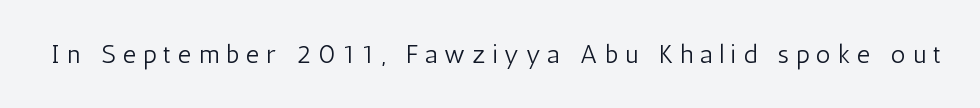
Honestly, there is no underline to notice here at all. Letters have the restrained weight of plain body copy at most. A roman cut, with each character standing at attention. The horizontal fit of the characters is loose and conspicuously gappy.
